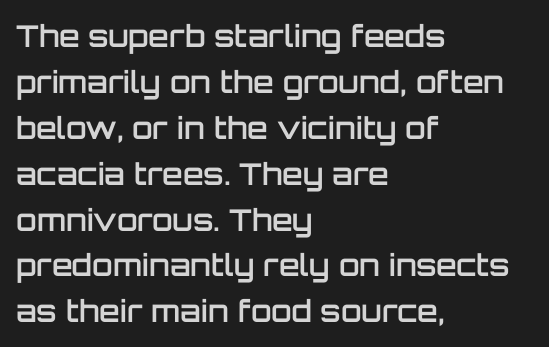
A typesetter would mark this as roman, not italic. Look at the stroke-to-counter ratio: somewhat heavy, a semibold. Line spacing here is normal. Default kerning and tracking; the words read as compact shapes. Is this a fixed-width face? No — the glyphs have proportional, varying widths.
